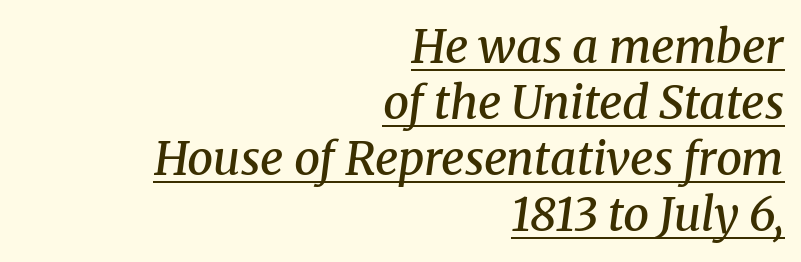
Q: Is the text bold? A: Semi-bold.
Q: Is the text italic (slanted)? A: Yes, it leans right by about 8 degrees.
Q: Is the typeface a serif or a sans-serif typeface? A: Serif.
Q: Is the text underlined? A: Yes.
Q: How is the paragraph aligned? A: Right-aligned.
Q: Is the spacing between letters normal or unusually wide? A: Normal.
Q: Width (condensed, normal, or wide)? A: Normal.
Q: Stroke contrast? A: Medium.
Q: x-height? A: Medium.
Q: Monospaced? A: No.
